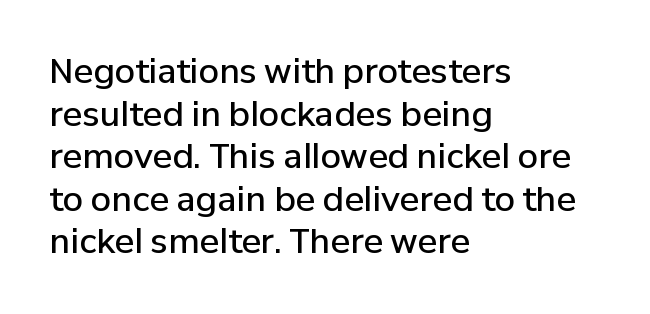
The image shows 33 px semibold sans-serif type, upright; set left-aligned, normal line spacing (1.29x), normal letter spacing, not underlined; low stroke contrast and a medium x-height.
